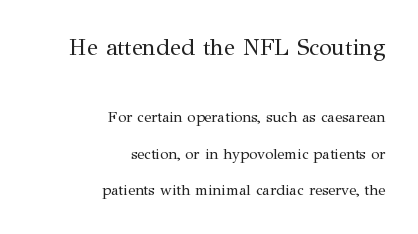
Q: Is the text bold? A: No.
Q: Is the text italic (slanted)? A: No, it is upright.
Q: Is the text underlined? A: No.
Q: How is the paragraph aligned? A: Right-aligned.
Q: Is the spacing between letters normal or unusually wide? A: Normal.
Q: Is the spacing between lines tight, normal or loose? A: Loose.
Q: Which block of text is set in a larger size, the first (top) or the second (bottom)? A: The first (top) one.
